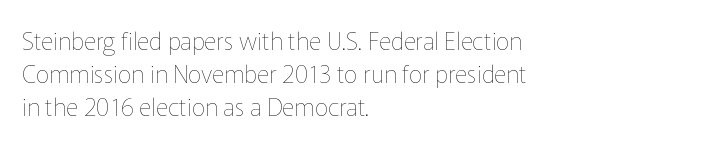
Q: Is the text bold? A: No.
Q: Is the text italic (slanted)? A: No, it is upright.
Q: Is the text underlined? A: No.
Q: How is the paragraph aligned? A: Left-aligned.
Q: Is the spacing between letters normal or unusually wide? A: Normal.
Q: Is the spacing between lines tight, normal or loose? A: Normal.
